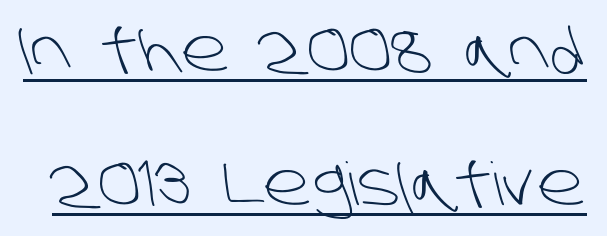
The image shows 59 px light sans-serif type; set loose line spacing (2.27x), normal letter spacing, underlined; low stroke contrast and a large x-height.
